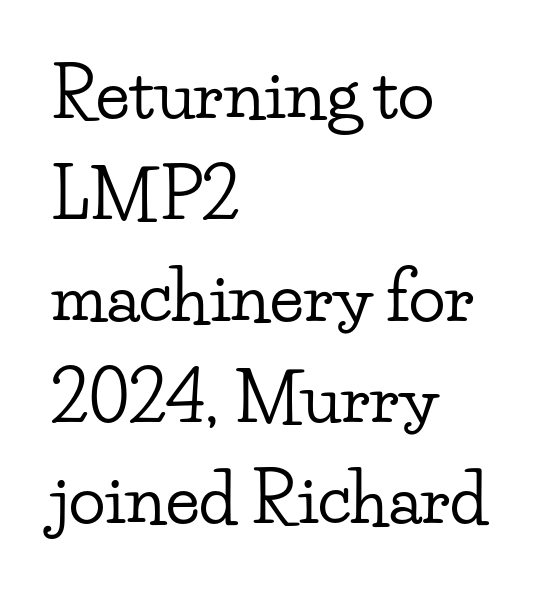
Q: Is the text italic (slanted)? A: No, it is upright.
Q: Is the typeface a serif or a sans-serif typeface? A: Serif.
Q: Is the text underlined? A: No.
Q: How is the paragraph aligned? A: Left-aligned.
Q: Is the spacing between letters normal or unusually wide? A: Normal.
Q: Is the spacing between lines tight, normal or loose? A: Normal.
Q: Width (condensed, normal, or wide)? A: Wide.
Q: Stroke contrast? A: Low.
Q: x-height? A: Small.
Q: Monospaced? A: No.
